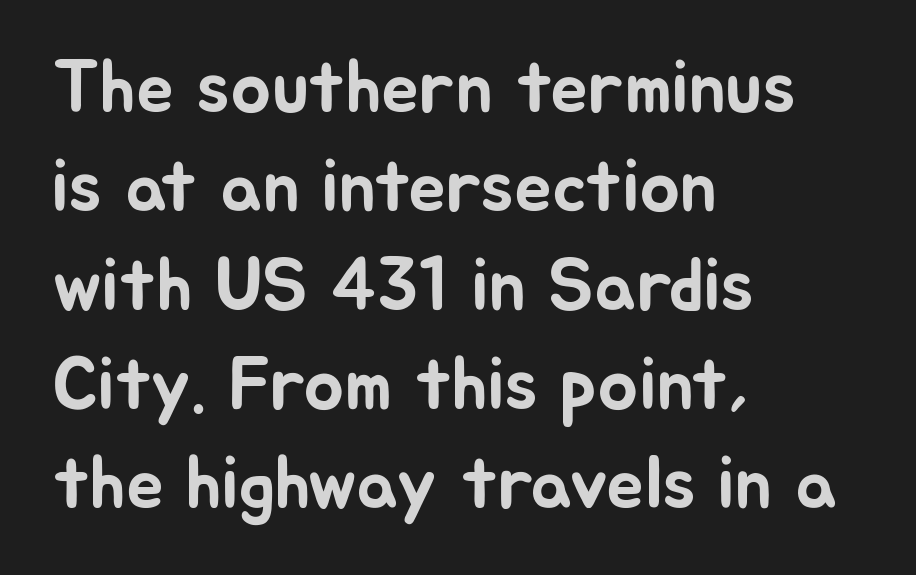
Q: Is the text italic (slanted)? A: No, it is upright.
Q: Is the typeface a serif or a sans-serif typeface? A: Sans-serif.
Q: Is the text underlined? A: No.
Q: How is the paragraph aligned? A: Left-aligned.
Q: Is the spacing between letters normal or unusually wide? A: Normal.
Q: Is the spacing between lines tight, normal or loose? A: Normal.
Q: Width (condensed, normal, or wide)? A: Normal.
Q: Stroke contrast? A: Low.
Q: x-height? A: Medium.
Q: Monospaced? A: No.
